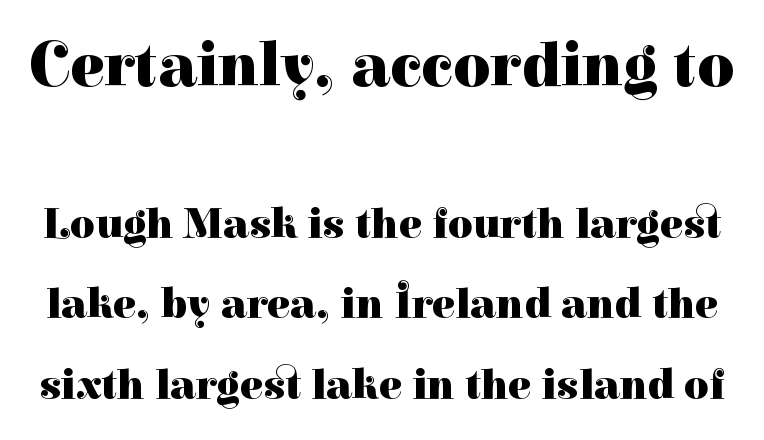
{"serif": "yes", "italic": "no", "bold": "yes", "weight": "heavy", "width": "normal", "stroke_contrast": "high", "x_height": "medium", "monospaced": "no", "underline": "no", "line_spacing_ratio": 1.87, "letter_spacing": "normal", "letter_spacing_em": 0.0, "larger_block": "first", "size_ratio": 1.49, "glyph_px": 64}
